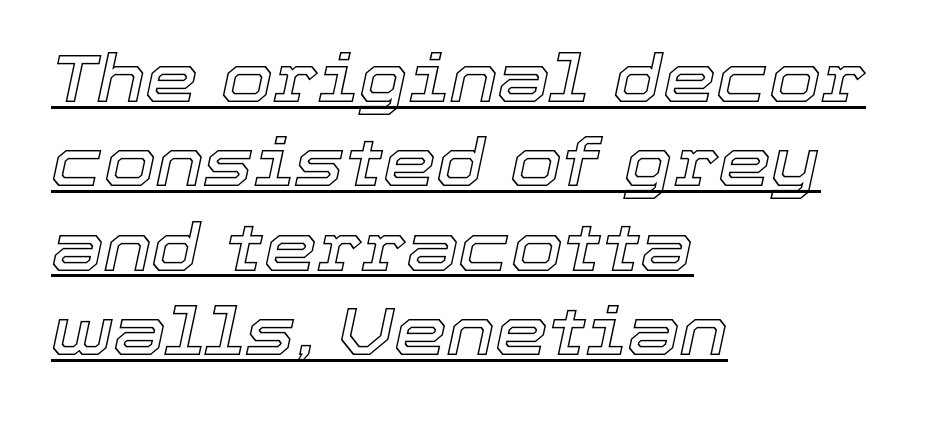
Q: Is the text italic (slanted)? A: Yes, it leans right by about 12 degrees.
Q: Is the text underlined? A: Yes.
Q: How is the paragraph aligned? A: Left-aligned.
Q: Is the spacing between letters normal or unusually wide? A: Normal.
Q: Is the spacing between lines tight, normal or loose? A: Normal.
Q: Width (condensed, normal, or wide)? A: Normal.
Q: x-height? A: Medium.
Q: Monospaced? A: No.
